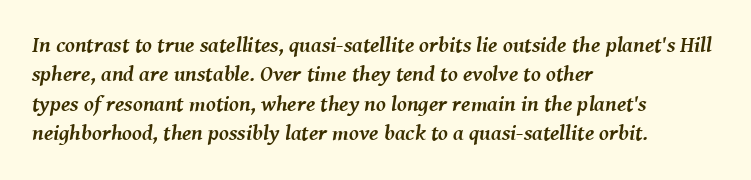
{"italic": "yes", "lean": "right", "slant_degrees": 8, "bold": "yes", "underline": "no", "align": "left", "line_spacing": "normal", "line_spacing_ratio": 1.34, "letter_spacing": "normal", "letter_spacing_em": 0.0, "glyph_px": 22}
